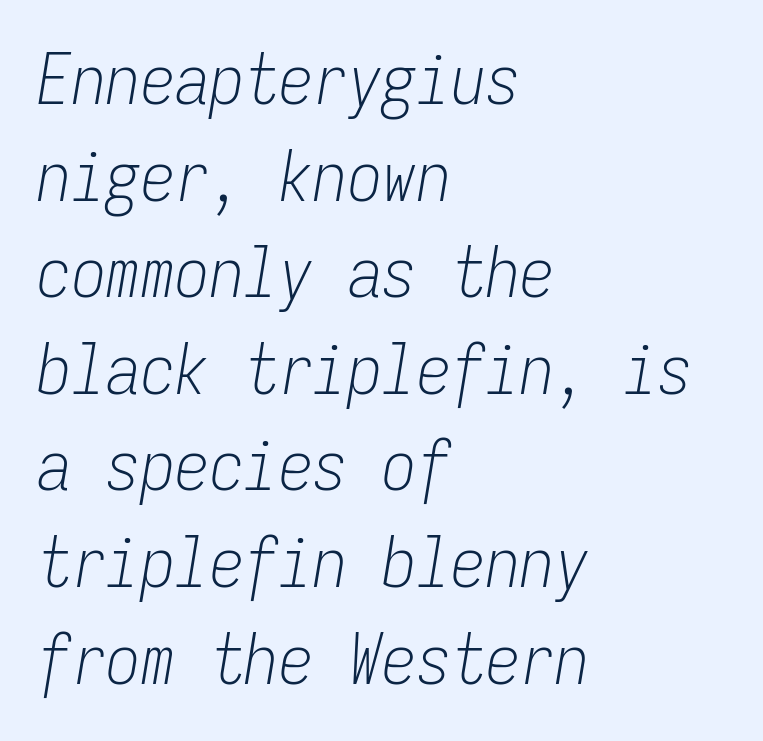
{"italic": "yes", "lean": "right", "slant_degrees": 9, "bold": "no", "weight": "light", "width": "condensed", "stroke_contrast": "low", "x_height": "medium", "monospaced": "yes", "underline": "no", "align": "left", "line_spacing": "normal", "line_spacing_ratio": 1.4, "letter_spacing": "normal", "letter_spacing_em": 0.0, "glyph_px": 69}
